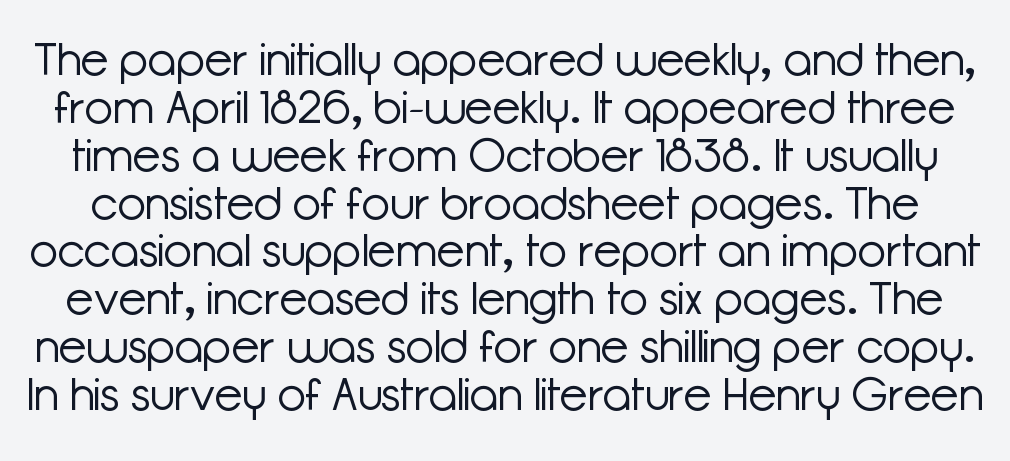
Q: Is the text bold? A: No.
Q: Is the text italic (slanted)? A: No, it is upright.
Q: Is the typeface a serif or a sans-serif typeface? A: Sans-serif.
Q: Is the text underlined? A: No.
Q: Is the spacing between letters normal or unusually wide? A: Normal.
Q: Is the spacing between lines tight, normal or loose? A: Tight.
Q: Width (condensed, normal, or wide)? A: Normal.
Q: Stroke contrast? A: Low.
Q: x-height? A: Medium.
Q: Monospaced? A: No.
